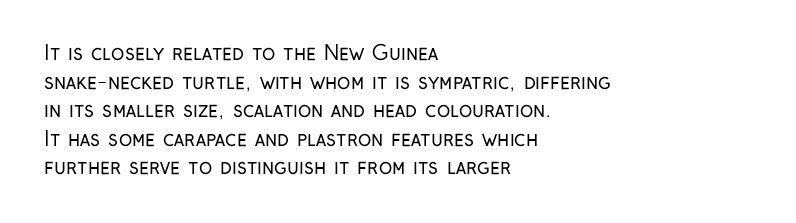
The image shows 20 px text type, upright; set left-aligned, normal line spacing (1.43x), normal letter spacing, not underlined.
